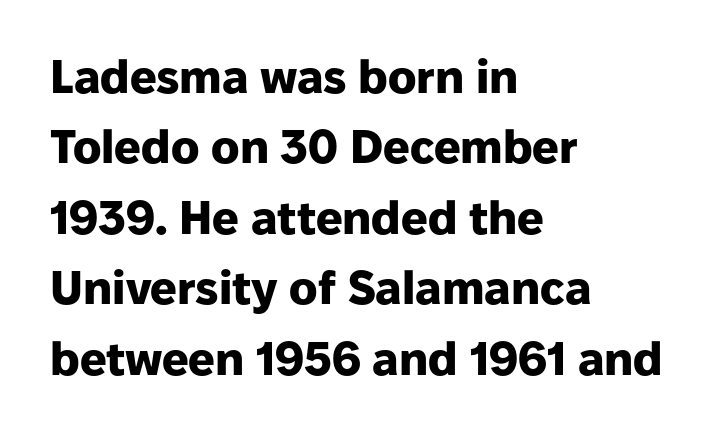
{"serif": "no", "italic": "no", "bold": "yes", "weight": "heavy", "width": "normal", "stroke_contrast": "low", "x_height": "medium", "monospaced": "no", "underline": "no", "align": "left", "line_spacing": "normal", "line_spacing_ratio": 1.5, "letter_spacing": "normal", "letter_spacing_em": 0.0, "glyph_px": 47}
